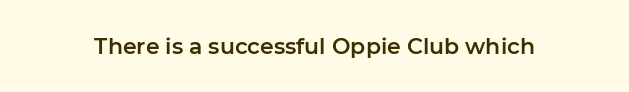
{"italic": "no", "underline": "no", "letter_spacing": "normal", "letter_spacing_em": 0.0, "glyph_px": 22}
